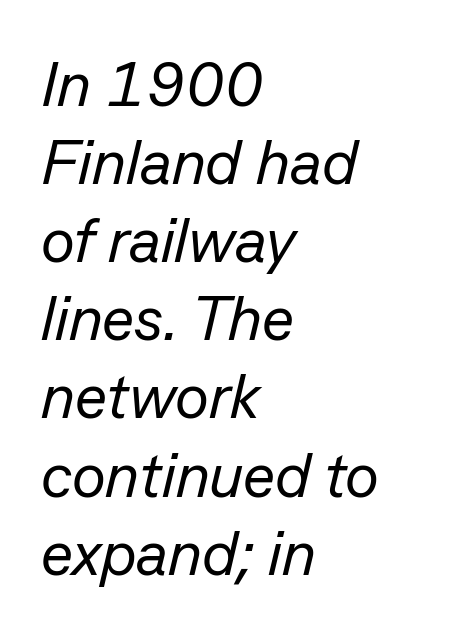
{"italic": "yes", "lean": "right", "slant_degrees": 13, "bold": "no", "weight": "regular", "width": "normal", "stroke_contrast": "low", "x_height": "medium", "monospaced": "no", "underline": "no", "align": "left", "line_spacing_ratio": 1.24, "letter_spacing": "normal", "letter_spacing_em": 0.0, "glyph_px": 63}
